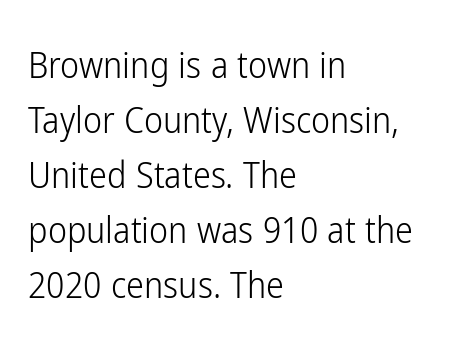
The image shows 36 px light, condensed sans-serif type, upright; set left-aligned, normal line spacing (1.53x), normal letter spacing, not underlined; low stroke contrast and a medium x-height.
